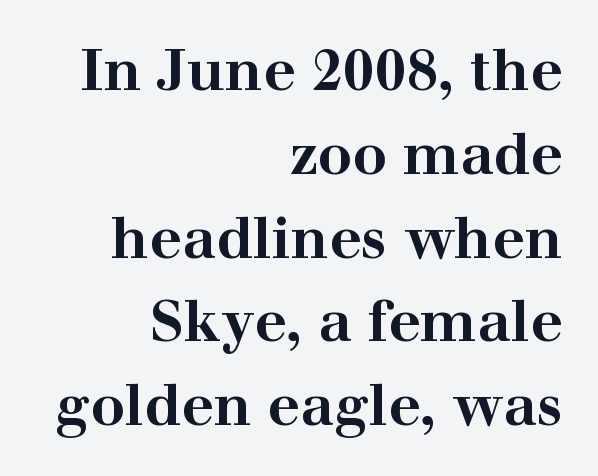
{"serif": "yes", "italic": "no", "bold": "yes", "weight": "bold", "width": "wide", "stroke_contrast": "high", "x_height": "medium", "monospaced": "no", "underline": "no", "align": "right", "line_spacing": "normal", "line_spacing_ratio": 1.47, "letter_spacing": "normal", "letter_spacing_em": 0.0, "glyph_px": 57}
